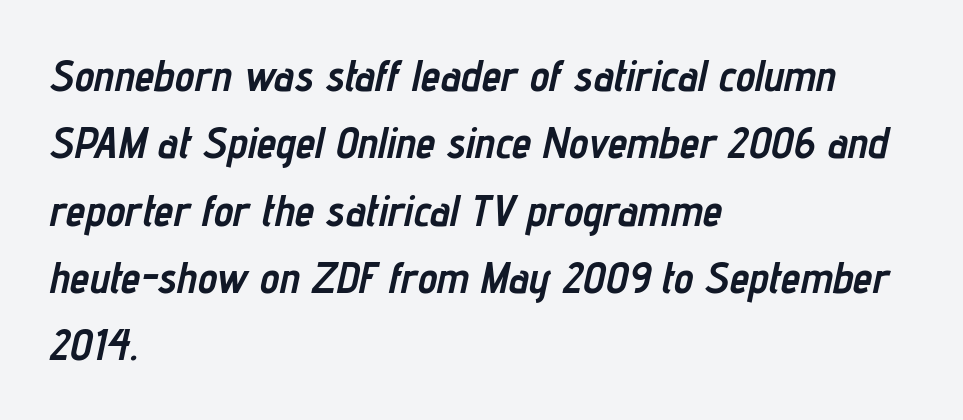
{"italic": "yes", "lean": "right", "slant_degrees": 12, "bold": "yes", "weight": "semibold", "width": "condensed", "stroke_contrast": "low", "x_height": "medium", "monospaced": "no", "underline": "no", "align": "left", "line_spacing": "normal", "line_spacing_ratio": 1.53, "letter_spacing": "normal", "letter_spacing_em": 0.0, "glyph_px": 44}
